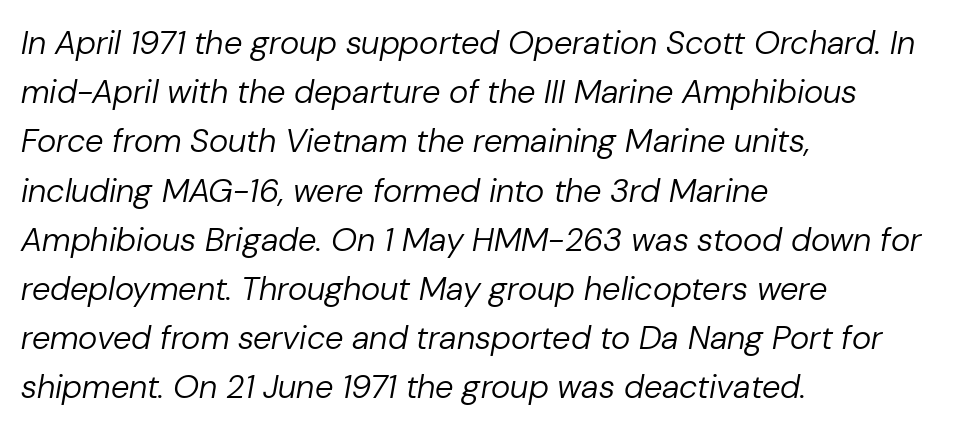
Q: Is the text bold? A: No.
Q: Is the text italic (slanted)? A: Yes, it leans right by about 10 degrees.
Q: Is the text underlined? A: No.
Q: How is the paragraph aligned? A: Left-aligned.
Q: Is the spacing between letters normal or unusually wide? A: Normal.
Q: Is the spacing between lines tight, normal or loose? A: Normal.
Q: Width (condensed, normal, or wide)? A: Normal.
Q: Stroke contrast? A: Low.
Q: x-height? A: Medium.
Q: Monospaced? A: No.
